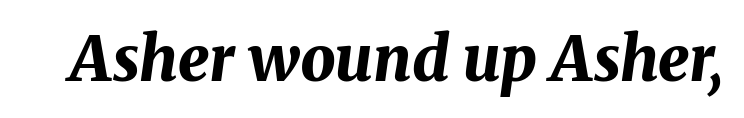
Q: Is the text bold? A: Yes.
Q: Is the text italic (slanted)? A: Yes, it leans right by about 8 degrees.
Q: Is the text underlined? A: No.
Q: Is the spacing between letters normal or unusually wide? A: Normal.
Q: Width (condensed, normal, or wide)? A: Normal.
Q: Stroke contrast? A: Medium.
Q: x-height? A: Medium.
Q: Monospaced? A: No.
